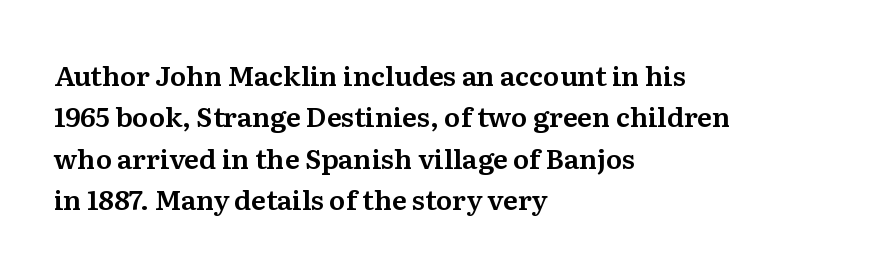
Successive baselines arrive at the customary interval. Short and long lines alike share a common starting point at left. Italic: no, the glyphs are upright roman. Short note: letters normally spaced. Quick note: underline off.
